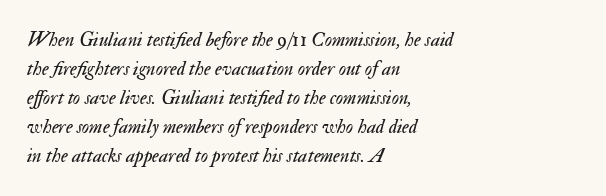
The image shows 20 px text type, italic (leaning right); set left-aligned, normal line spacing (1.45x), normal letter spacing, not underlined.
